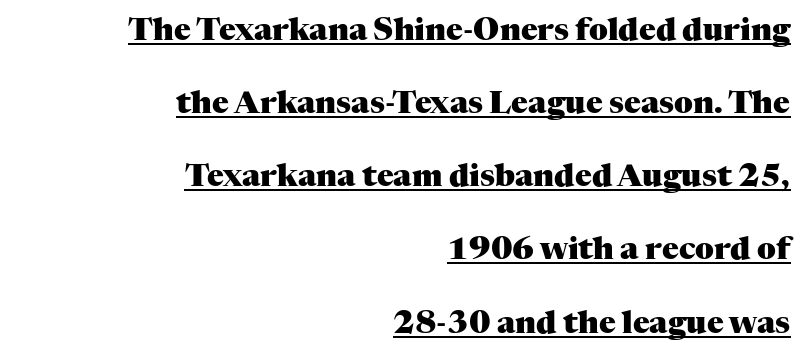
{"serif": "yes", "italic": "no", "bold": "yes", "weight": "heavy", "width": "normal", "stroke_contrast": "medium", "x_height": "medium", "monospaced": "no", "underline": "yes", "align": "right", "line_spacing": "loose", "line_spacing_ratio": 2.36, "letter_spacing": "normal", "letter_spacing_em": 0.0, "glyph_px": 31}
